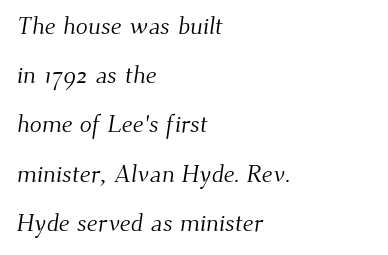
Compared with typical body copy, the letter spacing here is the same. Beneath every word, the page is bare. The cut favours lightness, reaching ordinary text weight at its darkest. How would I describe the line gaps? Wide and relaxed. The typesetter chose a ragged-right arrangement here.
